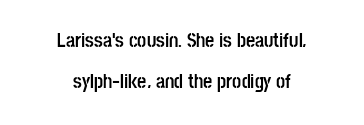
Q: Is the text bold? A: Yes.
Q: Is the text italic (slanted)? A: No, it is upright.
Q: Is the text underlined? A: No.
Q: How is the paragraph aligned? A: Centered.
Q: Is the spacing between letters normal or unusually wide? A: Normal.
Q: Is the spacing between lines tight, normal or loose? A: Loose.
